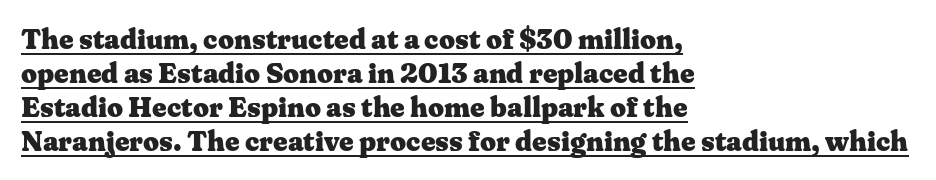
The image shows 28 px heavy, wide serif type, upright; set left-aligned, line spacing 1.21x, normal letter spacing, underlined; medium stroke contrast and a medium x-height.
